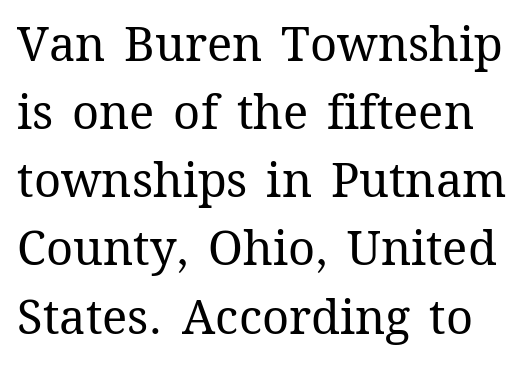
The image shows 47 px regular-weight type, upright; set normal line spacing (1.45x), normal letter spacing, not underlined; medium stroke contrast and a medium x-height.
